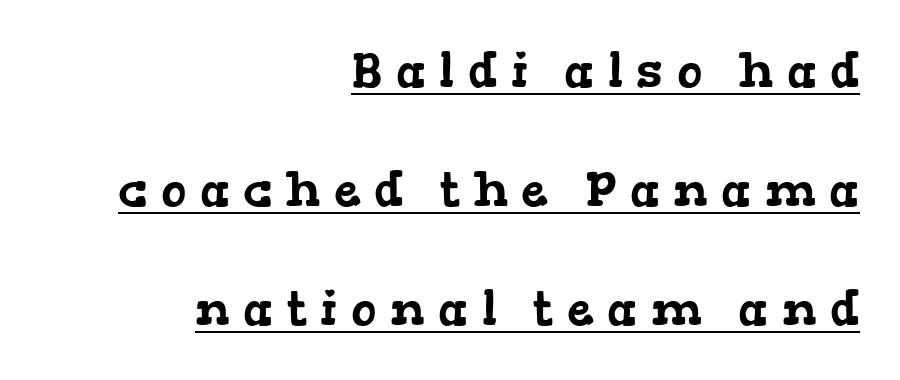
Q: Is the typeface a serif or a sans-serif typeface? A: Serif.
Q: Is the text underlined? A: Yes.
Q: How is the paragraph aligned? A: Right-aligned.
Q: Is the spacing between letters normal or unusually wide? A: Unusually wide.
Q: Is the spacing between lines tight, normal or loose? A: Loose.
Q: Width (condensed, normal, or wide)? A: Wide.
Q: Stroke contrast? A: Low.
Q: x-height? A: Medium.
Q: Monospaced? A: No.
